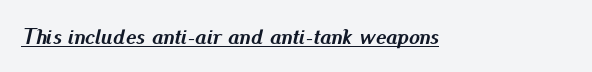
The image shows 22 px bold type, italic (leaning right); set normal letter spacing, underlined.
